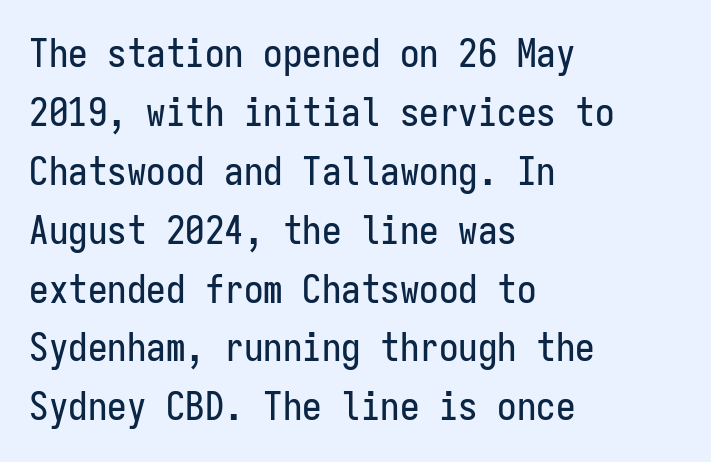
The image shows 39 px condensed sans-serif type, upright, monospaced; set left-aligned, normal line spacing (1.51x), normal letter spacing, not underlined; low stroke contrast and a medium x-height.
